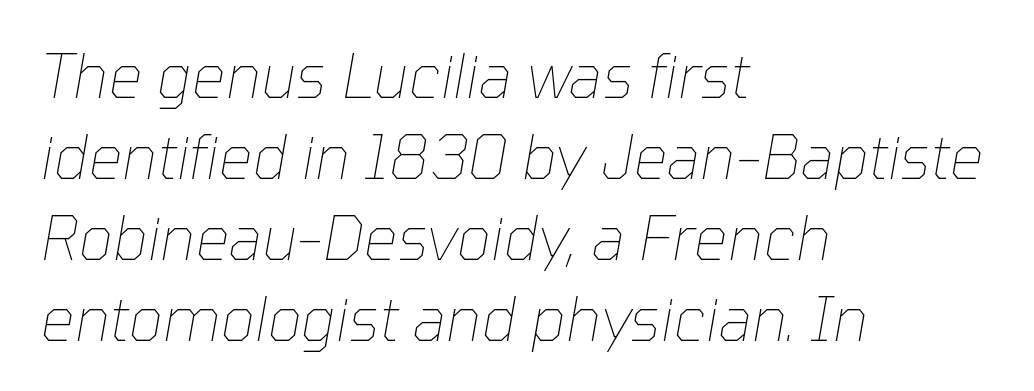
{"italic": "yes", "lean": "right", "slant_degrees": 10, "bold": "no", "weight": "thin", "width": "normal", "stroke_contrast": "low", "x_height": "medium", "monospaced": "no", "underline": "no", "align": "left", "line_spacing": "normal", "line_spacing_ratio": 1.35, "letter_spacing": "normal", "letter_spacing_em": 0.0, "glyph_px": 60}
